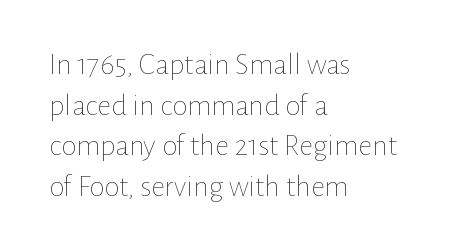
The gaps between neighbouring characters are ordinary and unremarkable. Rule under the text: the space is simply empty. Varying glyph widths throughout — classic text-font behaviour. The typesetting does not lean heavy: it is not bold.
